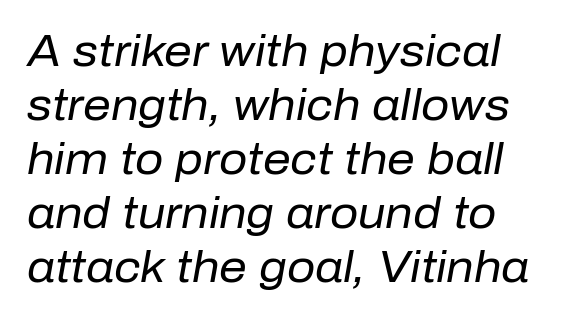
Q: Is the text bold? A: No.
Q: Is the text italic (slanted)? A: Yes, it leans right by about 10 degrees.
Q: Is the text underlined? A: No.
Q: How is the paragraph aligned? A: Left-aligned.
Q: Is the spacing between letters normal or unusually wide? A: Normal.
Q: Width (condensed, normal, or wide)? A: Normal.
Q: Stroke contrast? A: Low.
Q: x-height? A: Medium.
Q: Monospaced? A: No.
